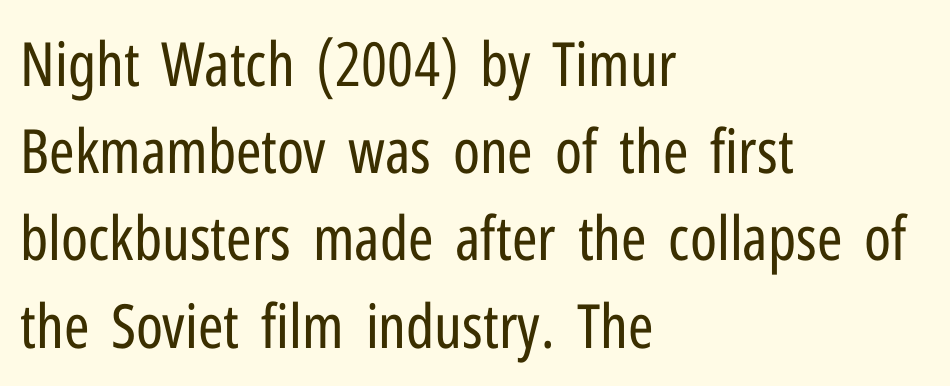
The image shows 61 px regular-weight, condensed sans-serif type, upright; set left-aligned, normal line spacing (1.43x), normal letter spacing, not underlined; low stroke contrast and a medium x-height.
